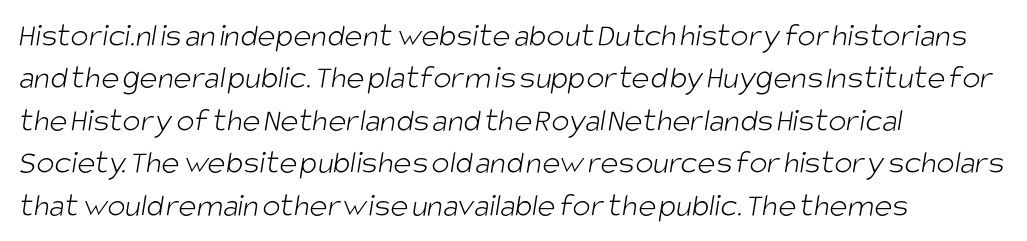
Each row of text sits above clean, open space. A normal amount of white space separates one row of letters from the next. Line beginnings align vertically; line endings do not. Is this a fixed-width face? No — the glyphs have proportional, varying widths. You could call the tracking neutral — neither tight nor loose.
